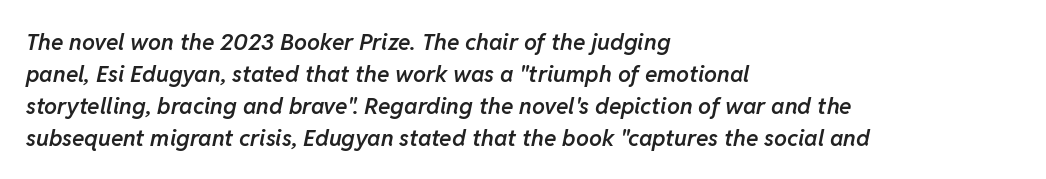
The image shows 23 px text type, italic (leaning right); set left-aligned, normal line spacing (1.39x), normal letter spacing, not underlined.
